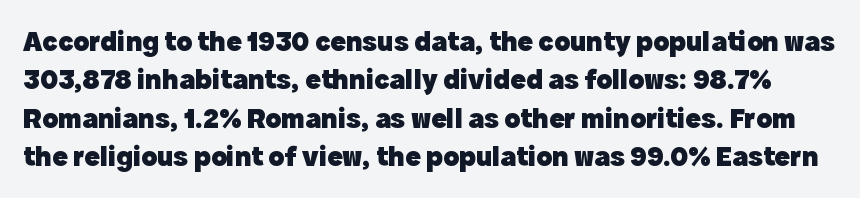
Q: Is the text bold? A: Yes.
Q: Is the text italic (slanted)? A: No, it is upright.
Q: Is the typeface a serif or a sans-serif typeface? A: Sans-serif.
Q: Is the text underlined? A: No.
Q: Is the spacing between letters normal or unusually wide? A: Normal.
Q: Is the spacing between lines tight, normal or loose? A: Normal.
Q: Width (condensed, normal, or wide)? A: Normal.
Q: x-height? A: Medium.
Q: Monospaced? A: No.
